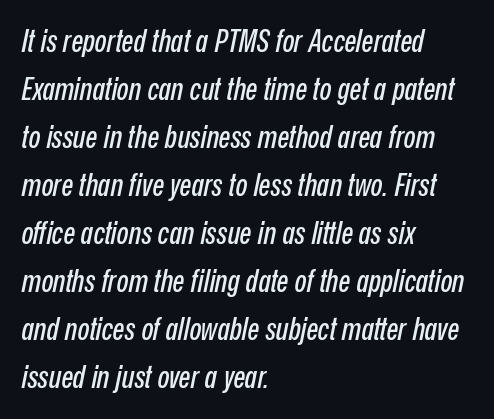
The image shows 31 px condensed type, italic (leaning right); set left-aligned, normal line spacing (1.55x), normal letter spacing, not underlined; low stroke contrast and a medium x-height.
